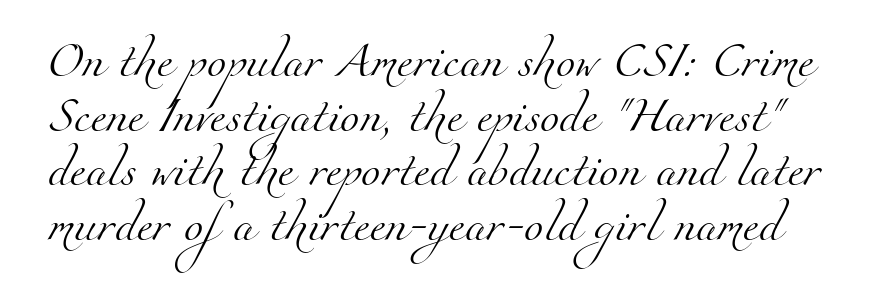
Yep, those are serifs on the letters. Is this a fixed-width face? No — the glyphs have proportional, varying widths. Is this a heavy cut? Hardly; it is regular or lighter. Is there much room between lines? A standard amount, neither cramped nor airy. Look at the tracking — it's just the regular setting, nothing added.
